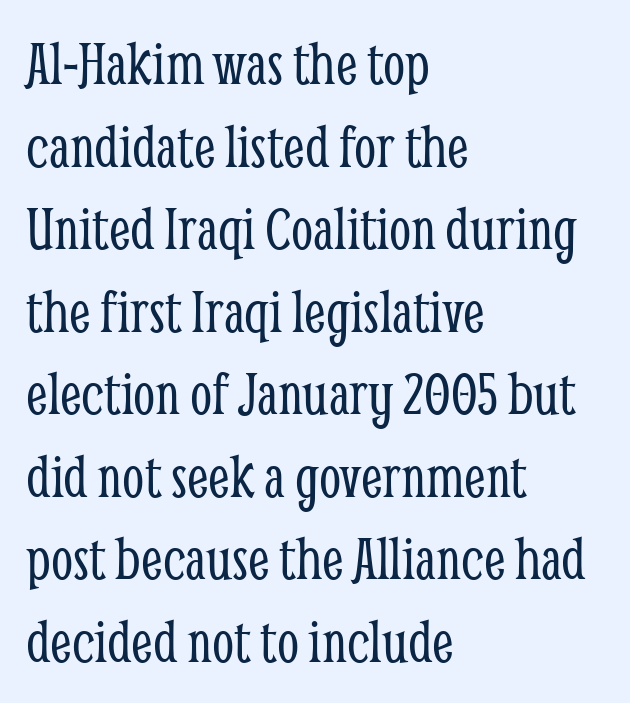
{"serif": "yes", "italic": "no", "bold": "no", "weight": "light", "width": "condensed", "stroke_contrast": "low", "x_height": "medium", "monospaced": "no", "underline": "no", "align": "left", "line_spacing": "normal", "line_spacing_ratio": 1.31, "letter_spacing": "normal", "letter_spacing_em": 0.0, "glyph_px": 63}
